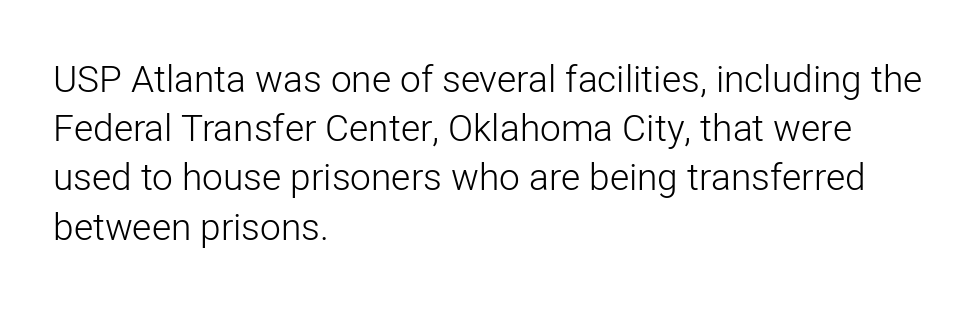
Q: Is the text bold? A: No.
Q: Is the text italic (slanted)? A: No, it is upright.
Q: Is the typeface a serif or a sans-serif typeface? A: Sans-serif.
Q: Is the text underlined? A: No.
Q: How is the paragraph aligned? A: Left-aligned.
Q: Is the spacing between letters normal or unusually wide? A: Normal.
Q: Is the spacing between lines tight, normal or loose? A: Normal.
Q: Width (condensed, normal, or wide)? A: Normal.
Q: Stroke contrast? A: Low.
Q: x-height? A: Medium.
Q: Monospaced? A: No.
